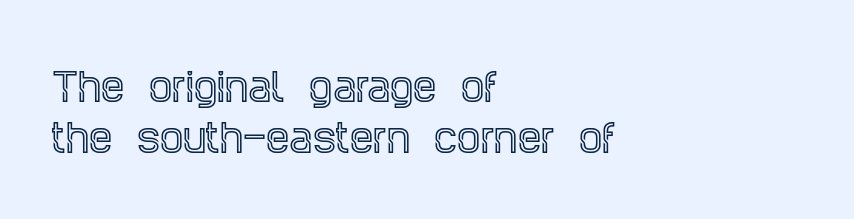
{"serif": "yes", "italic": "no", "width": "condensed", "x_height": "large", "monospaced": "no", "underline": "no", "align": "left", "line_spacing": "normal", "line_spacing_ratio": 1.38, "letter_spacing": "normal", "letter_spacing_em": 0.0, "glyph_px": 37}
